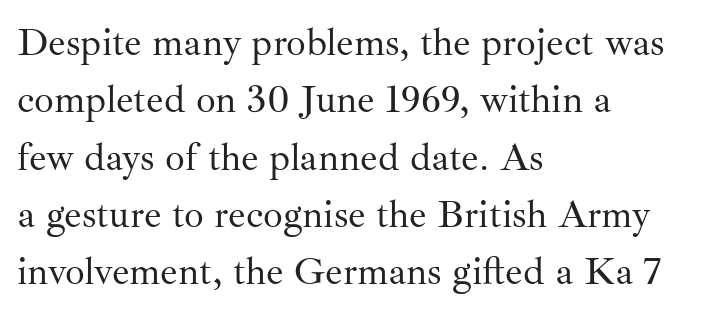
{"serif": "yes", "italic": "no", "bold": "no", "weight": "regular", "width": "normal", "stroke_contrast": "medium", "x_height": "small", "monospaced": "no", "underline": "no", "align": "left", "line_spacing": "normal", "line_spacing_ratio": 1.47, "letter_spacing": "normal", "letter_spacing_em": 0.0, "glyph_px": 39}
